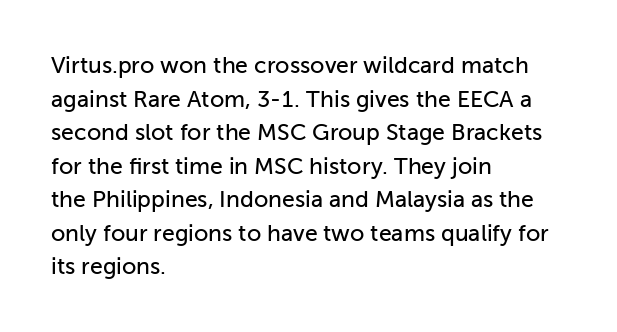
Q: Is the text italic (slanted)? A: No, it is upright.
Q: Is the text underlined? A: No.
Q: How is the paragraph aligned? A: Left-aligned.
Q: Is the spacing between letters normal or unusually wide? A: Normal.
Q: Is the spacing between lines tight, normal or loose? A: Normal.
